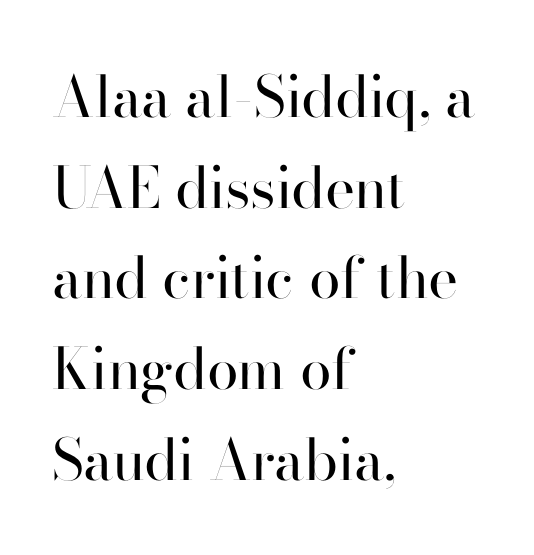
{"serif": "no", "italic": "no", "bold": "no", "weight": "regular", "width": "normal", "stroke_contrast": "high", "x_height": "small", "monospaced": "no", "underline": "no", "align": "left", "line_spacing": "normal", "line_spacing_ratio": 1.59, "letter_spacing": "normal", "letter_spacing_em": 0.0, "glyph_px": 57}
